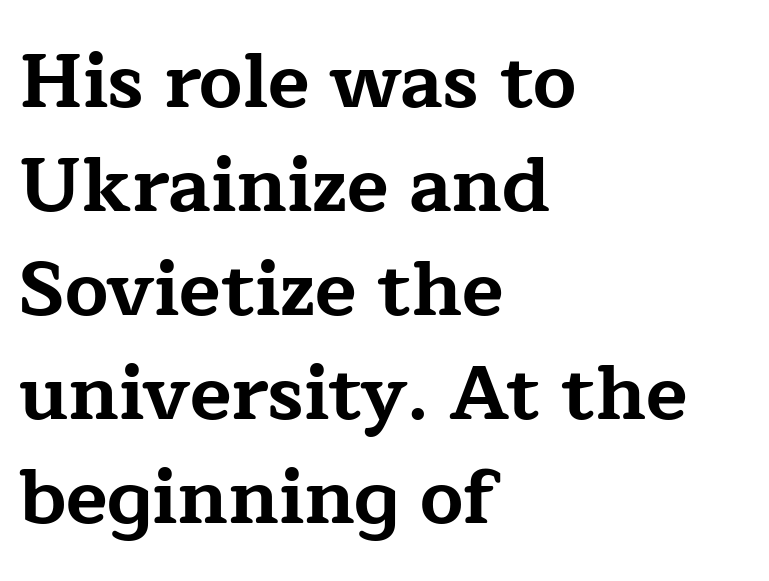
{"serif": "yes", "italic": "no", "bold": "yes", "weight": "bold", "width": "wide", "stroke_contrast": "low", "x_height": "medium", "monospaced": "no", "underline": "no", "align": "left", "line_spacing": "normal", "line_spacing_ratio": 1.37, "letter_spacing": "normal", "letter_spacing_em": 0.0, "glyph_px": 76}
